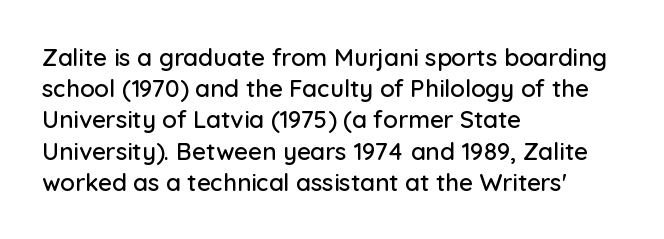
{"italic": "no", "underline": "no", "align": "left", "line_spacing": "normal", "line_spacing_ratio": 1.3, "letter_spacing": "normal", "letter_spacing_em": 0.0, "glyph_px": 24}
